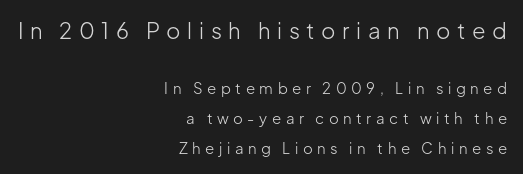
Q: Is the text bold? A: No.
Q: Is the text italic (slanted)? A: No, it is upright.
Q: Is the text underlined? A: No.
Q: How is the paragraph aligned? A: Right-aligned.
Q: Is the spacing between letters normal or unusually wide? A: Unusually wide.
Q: Is the spacing between lines tight, normal or loose? A: Loose.
Q: Which block of text is set in a larger size, the first (top) or the second (bottom)? A: The first (top) one.
